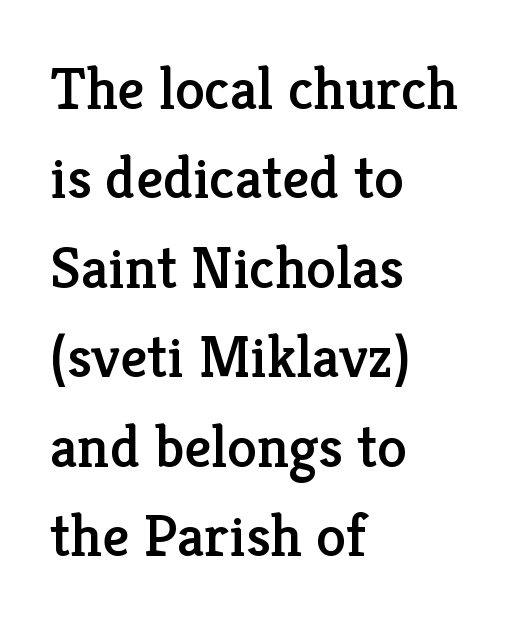
Q: Is the text italic (slanted)? A: No, it is upright.
Q: Is the typeface a serif or a sans-serif typeface? A: Serif.
Q: Is the text underlined? A: No.
Q: How is the paragraph aligned? A: Left-aligned.
Q: Is the spacing between letters normal or unusually wide? A: Normal.
Q: Is the spacing between lines tight, normal or loose? A: Normal.
Q: Width (condensed, normal, or wide)? A: Normal.
Q: Stroke contrast? A: Low.
Q: x-height? A: Medium.
Q: Monospaced? A: No.
